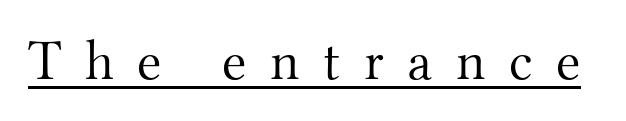
The image shows 56 px light serif type, upright; set unusually wide letter spacing (+0.42 em), underlined; medium stroke contrast and a small x-height.
